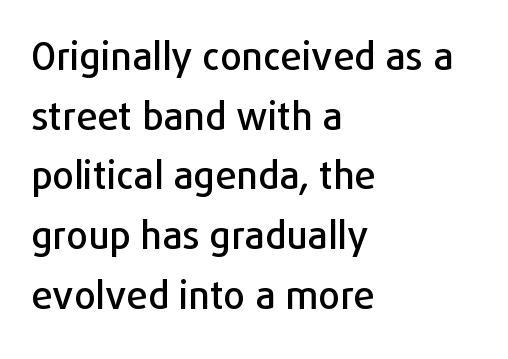
Q: Is the text italic (slanted)? A: No, it is upright.
Q: Is the typeface a serif or a sans-serif typeface? A: Sans-serif.
Q: Is the text underlined? A: No.
Q: How is the paragraph aligned? A: Left-aligned.
Q: Is the spacing between letters normal or unusually wide? A: Normal.
Q: Is the spacing between lines tight, normal or loose? A: Normal.
Q: Width (condensed, normal, or wide)? A: Normal.
Q: Stroke contrast? A: Low.
Q: x-height? A: Medium.
Q: Monospaced? A: No.
